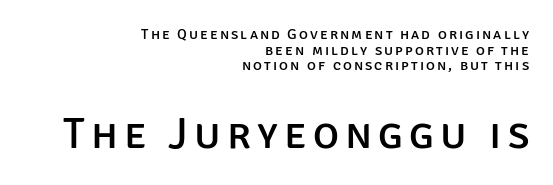
The image shows 44 px sans-serif type, upright; set right-aligned, tight line spacing (1.04x), not underlined; the second (bottom) block is 2.93x larger; low stroke contrast and a large x-height.
